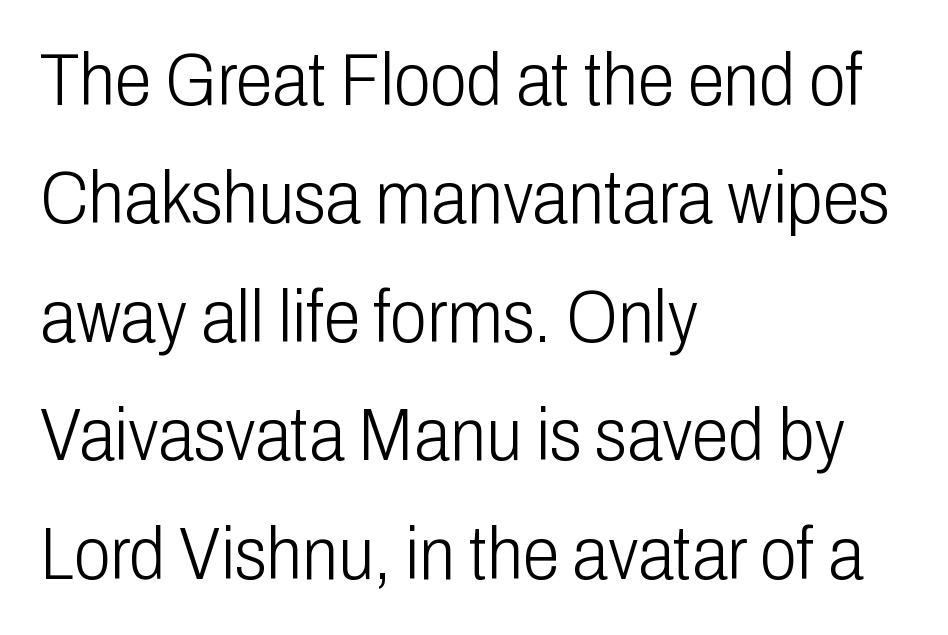
Between one letter and the next there's only the usual sliver of space. Do the characters align in a grid? No, the font is proportional. This is sans-serif lettering, the kind often seen on screens and signage. The zone under the glyphs is completely vacant. Stroke thickness stays within the range of a standard reading face or lighter.
